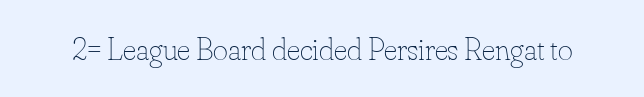
No italicization has been applied; the sample stays upright. Note the varied advance widths — an 'i' is clearly narrower than an 'm'. The face used here is rendered with its standard letterfit. Plain, unruled lines of type.
